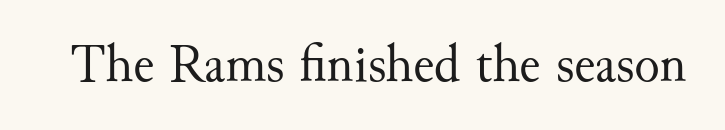
{"serif": "yes", "italic": "no", "bold": "no", "weight": "regular", "width": "normal", "stroke_contrast": "medium", "x_height": "small", "monospaced": "no", "underline": "no", "letter_spacing": "normal", "letter_spacing_em": 0.0, "glyph_px": 53}
